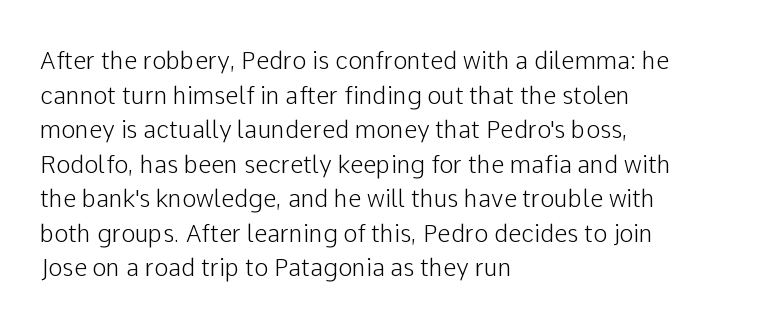
Q: Is the text italic (slanted)? A: No, it is upright.
Q: Is the text underlined? A: No.
Q: How is the paragraph aligned? A: Left-aligned.
Q: Is the spacing between letters normal or unusually wide? A: Normal.
Q: Is the spacing between lines tight, normal or loose? A: Normal.
